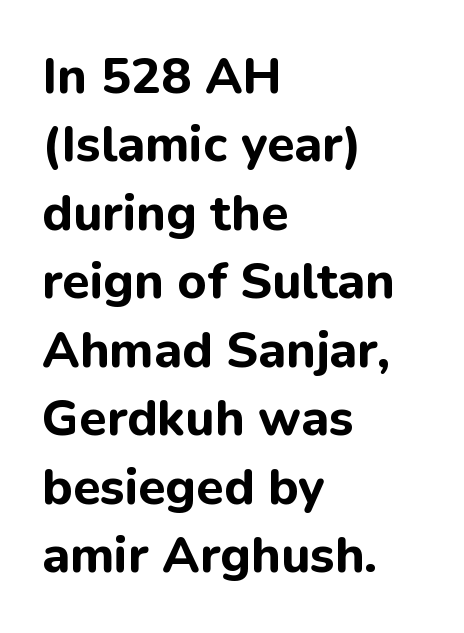
The image shows 50 px bold sans-serif type, upright; set left-aligned, normal line spacing (1.37x), normal letter spacing, not underlined; low stroke contrast and a medium x-height.
